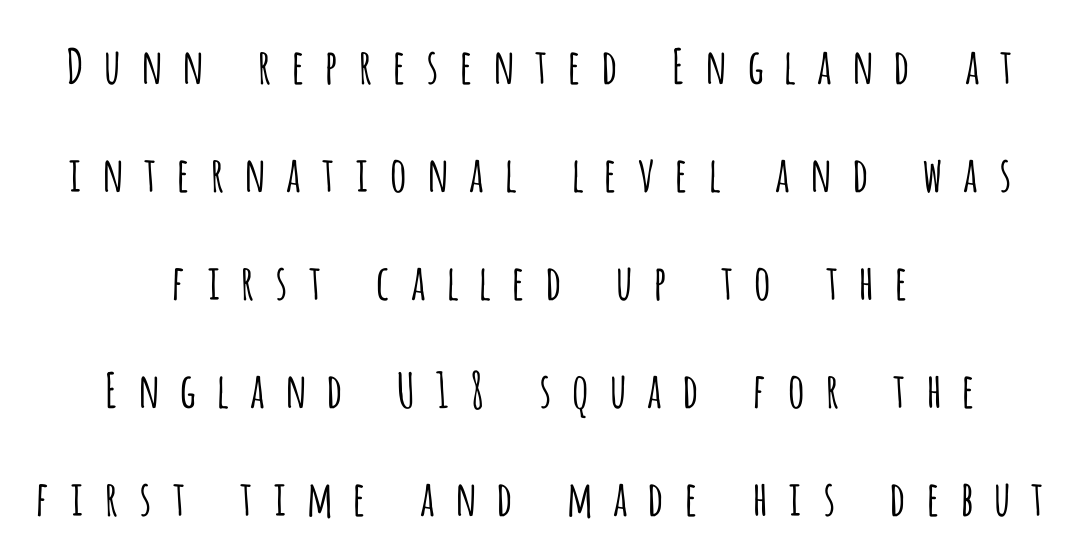
{"serif": "no", "italic": "no", "bold": "no", "weight": "light", "width": "condensed", "stroke_contrast": "low", "x_height": "large", "monospaced": "no", "underline": "no", "align": "center", "line_spacing": "loose", "line_spacing_ratio": 2.25, "letter_spacing": "wide", "letter_spacing_em": 0.36, "glyph_px": 48}
